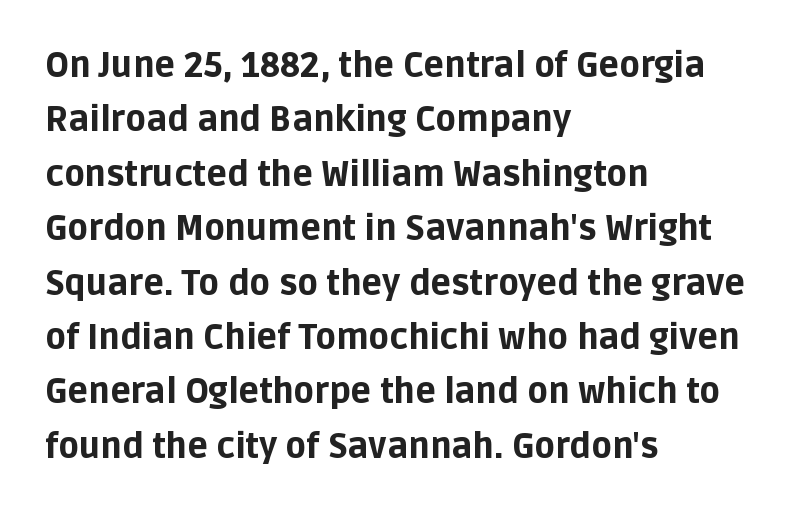
Here the glyphs are tracked normally, forming tight word shapes. Thick stems and heavy bowls — unmistakably bold. Character widths vary here, with narrow letters taking less room than wide ones. This rendering employs a face without finishing strokes, i.e., a sans-serif. Rendered with straight, roman letterforms.
